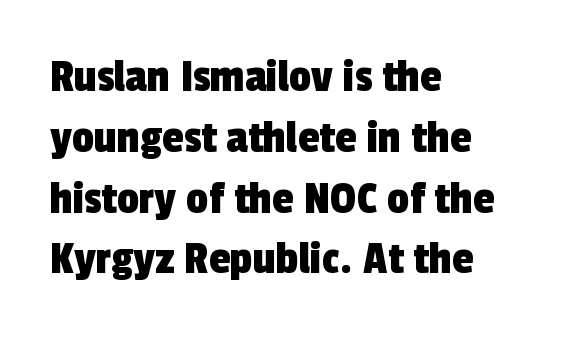
The image shows 49 px condensed sans-serif type; set left-aligned, line spacing 1.24x, normal letter spacing, not underlined; a medium x-height.
